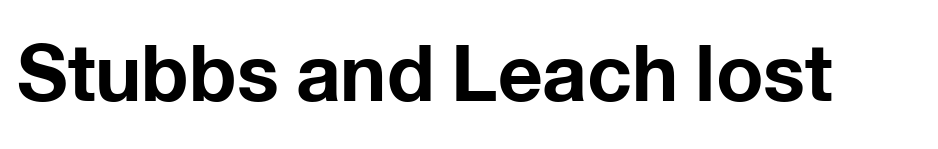
If you drew a line through each stem, it would be perfectly vertical. The line texture is even and compact thanks to regular tracking. Every letter is thick-stroked: bold, no question. Classification — sans serif.
